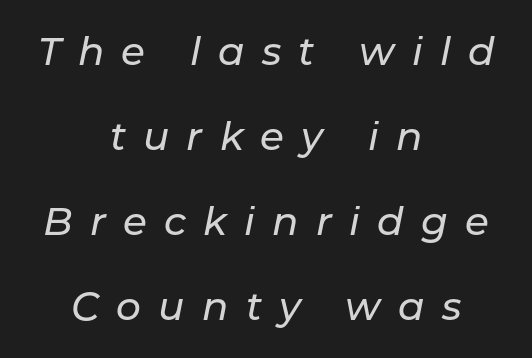
Q: Is the text italic (slanted)? A: Yes, it leans right by about 11 degrees.
Q: Is the text underlined? A: No.
Q: How is the paragraph aligned? A: Centered.
Q: Is the spacing between letters normal or unusually wide? A: Unusually wide.
Q: Is the spacing between lines tight, normal or loose? A: Loose.
Q: Width (condensed, normal, or wide)? A: Normal.
Q: Stroke contrast? A: Low.
Q: x-height? A: Medium.
Q: Monospaced? A: No.
